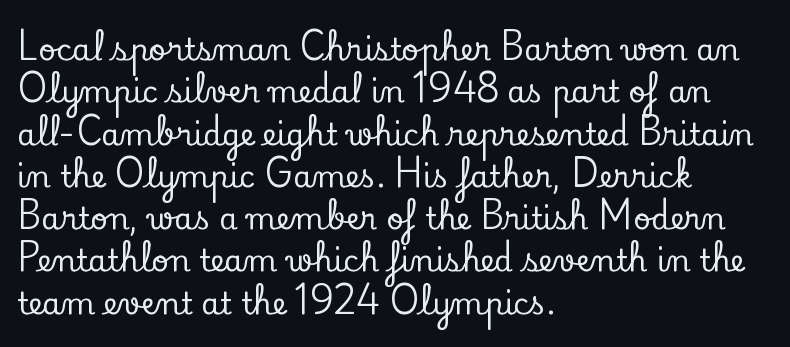
Only glyphs here, with clear space below each row. Tracking value appears to be zero — textbook default spacing. The passage shown is typed in a proportional face where columns would drift. Students, observe: this is what conventionally led text looks like.
